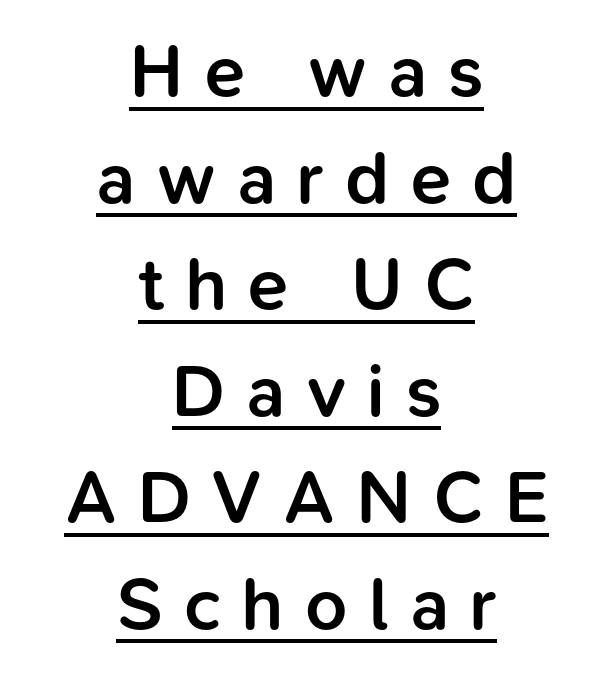
{"serif": "no", "italic": "no", "bold": "semi", "weight": "semibold", "width": "normal", "stroke_contrast": "low", "x_height": "medium", "monospaced": "no", "underline": "yes", "align": "center", "line_spacing": "normal", "line_spacing_ratio": 1.44, "letter_spacing": "wide", "letter_spacing_em": 0.29, "glyph_px": 74}
